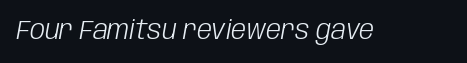
Compared with a typical body face, this is equally light or lighter still. The words here are not underlined. Each word holds together tightly as a unit, with standard inter-letter gaps. The rendering applies a slant to the glyphs.
